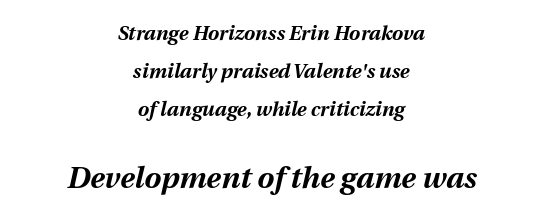
Q: Is the text bold? A: Yes.
Q: Is the text italic (slanted)? A: Yes, it leans right by about 12 degrees.
Q: Is the text underlined? A: No.
Q: How is the paragraph aligned? A: Centered.
Q: Is the spacing between letters normal or unusually wide? A: Normal.
Q: Is the spacing between lines tight, normal or loose? A: Loose.
Q: Which block of text is set in a larger size, the first (top) or the second (bottom)? A: The second (bottom) one.
Q: Width (condensed, normal, or wide)? A: Normal.
Q: Stroke contrast? A: Medium.
Q: x-height? A: Medium.
Q: Monospaced? A: No.
